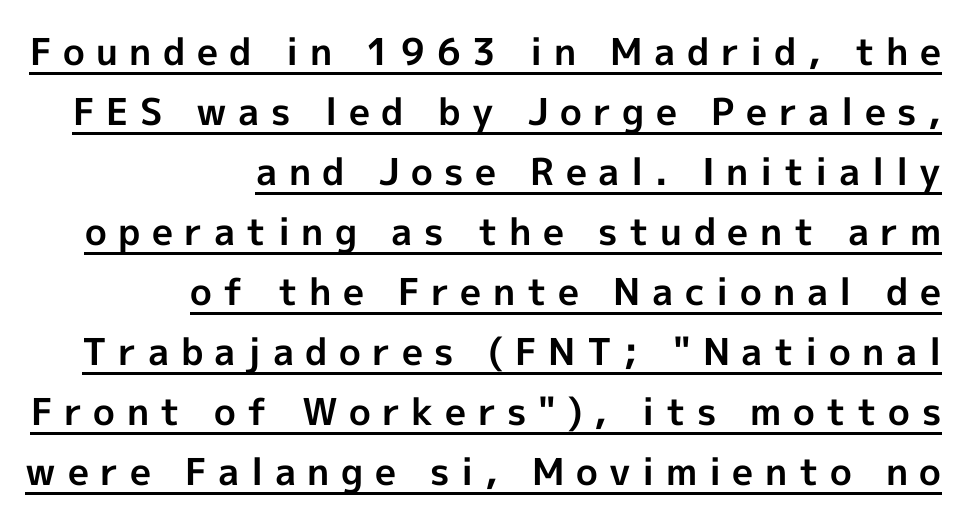
Q: Is the text bold? A: Yes.
Q: Is the text italic (slanted)? A: No, it is upright.
Q: Is the typeface a serif or a sans-serif typeface? A: Sans-serif.
Q: Is the text underlined? A: Yes.
Q: How is the paragraph aligned? A: Right-aligned.
Q: Is the spacing between letters normal or unusually wide? A: Unusually wide.
Q: Is the spacing between lines tight, normal or loose? A: Normal.
Q: Width (condensed, normal, or wide)? A: Normal.
Q: x-height? A: Medium.
Q: Monospaced? A: No.
